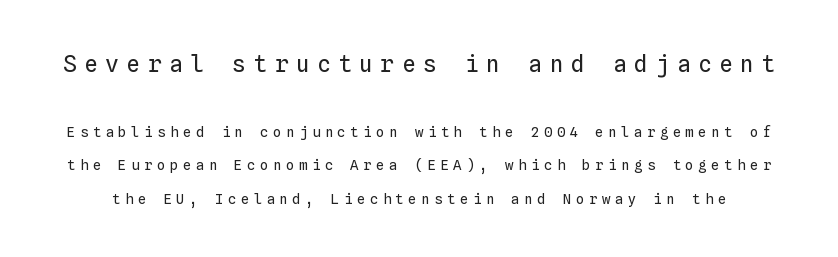
Posture: vertical. Heaviness? Minimal to ordinary, like unemphasized prose. Students, observe: this is what heavily led, spacious text looks like. Underline: absent.
